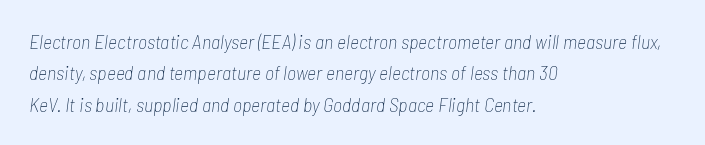
Q: Is the text bold? A: No.
Q: Is the text italic (slanted)? A: Yes, it leans right by about 7 degrees.
Q: Is the text underlined? A: No.
Q: How is the paragraph aligned? A: Left-aligned.
Q: Is the spacing between letters normal or unusually wide? A: Normal.
Q: Is the spacing between lines tight, normal or loose? A: Normal.
